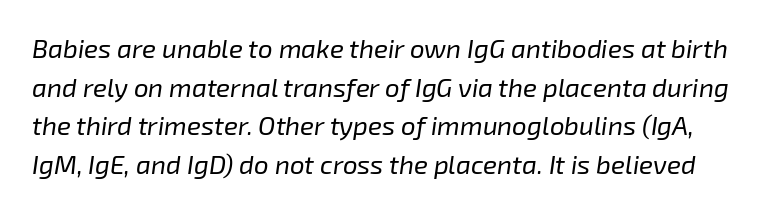
The image shows 26 px text type, italic (leaning right); set normal line spacing (1.49x), normal letter spacing, not underlined.
